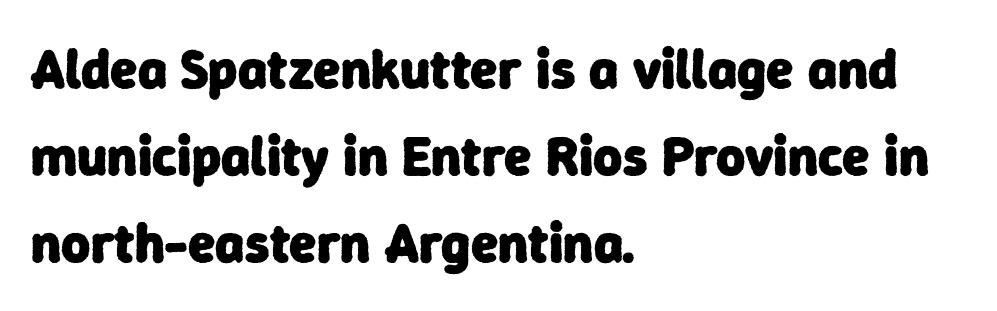
{"serif": "no", "bold": "yes", "weight": "heavy", "width": "normal", "stroke_contrast": "low", "x_height": "medium", "monospaced": "no", "underline": "no", "align": "left", "line_spacing": "normal", "line_spacing_ratio": 1.55, "letter_spacing": "normal", "letter_spacing_em": 0.0, "glyph_px": 56}
